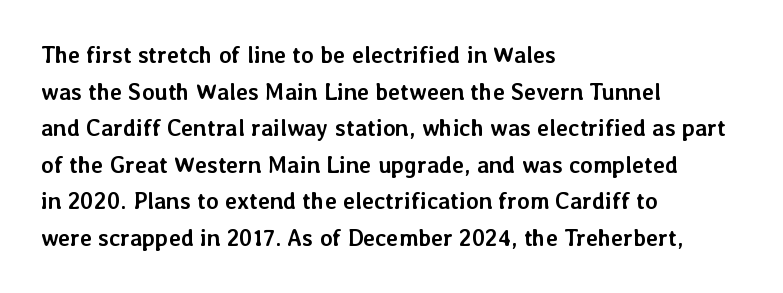
Visually the block forms a straight wall on the left and a jagged coastline on the right. The letters are bold, with thick, heavy strokes. The gap between lines stays unmarked. This sample keeps an unexceptional amount of space between lines. The horizontal fit of the characters is conventional and even. Vertical strokes here are truly vertical.
